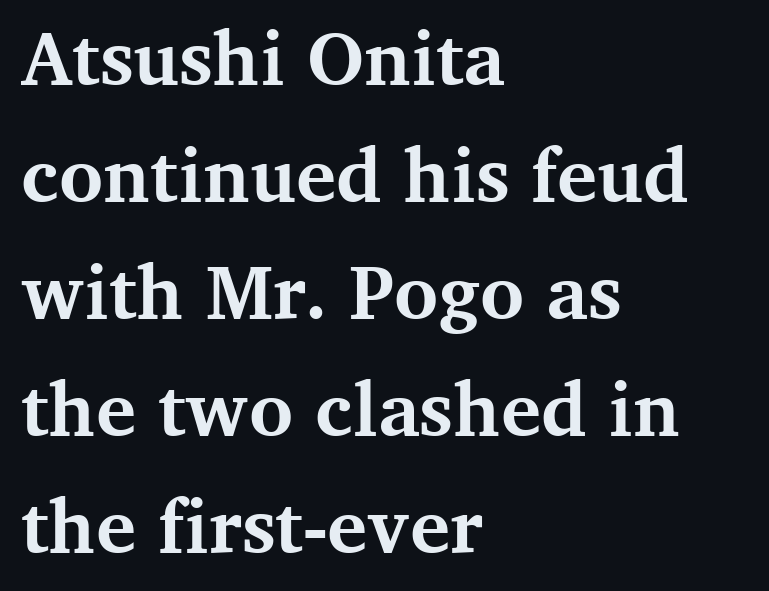
{"serif": "yes", "italic": "no", "bold": "yes", "weight": "bold", "width": "normal", "stroke_contrast": "medium", "x_height": "medium", "monospaced": "no", "underline": "no", "align": "left", "line_spacing": "normal", "line_spacing_ratio": 1.56, "letter_spacing": "normal", "letter_spacing_em": 0.0, "glyph_px": 75}
